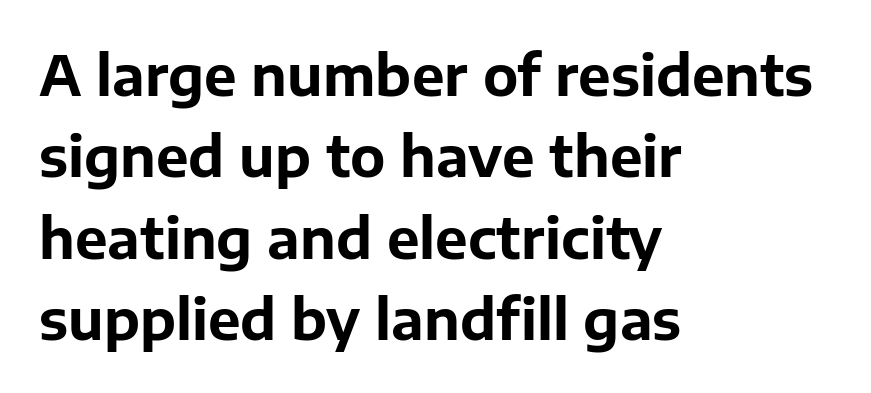
Q: Is the text bold? A: Yes.
Q: Is the text italic (slanted)? A: No, it is upright.
Q: Is the typeface a serif or a sans-serif typeface? A: Sans-serif.
Q: Is the text underlined? A: No.
Q: How is the paragraph aligned? A: Left-aligned.
Q: Is the spacing between letters normal or unusually wide? A: Normal.
Q: Is the spacing between lines tight, normal or loose? A: Normal.
Q: Width (condensed, normal, or wide)? A: Normal.
Q: Stroke contrast? A: Low.
Q: x-height? A: Medium.
Q: Monospaced? A: No.
